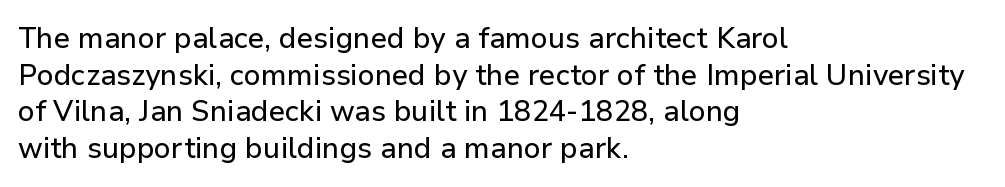
{"serif": "no", "italic": "no", "width": "normal", "stroke_contrast": "low", "x_height": "medium", "monospaced": "no", "underline": "no", "align": "left", "line_spacing": "normal", "line_spacing_ratio": 1.26, "letter_spacing": "normal", "letter_spacing_em": 0.0, "glyph_px": 29}
